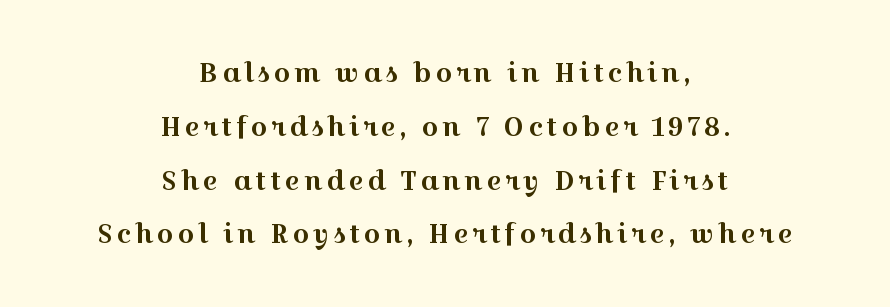
The image shows 26 px text type, upright; set centered, loose line spacing (2.07x), not underlined.
